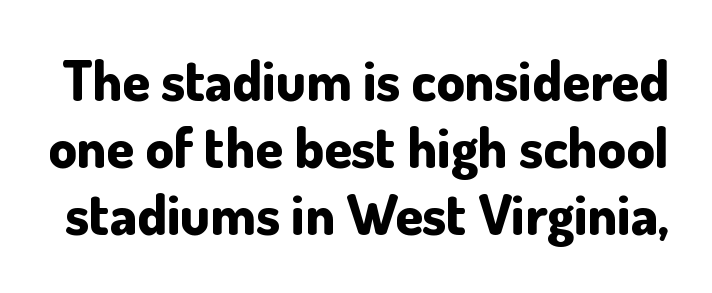
{"serif": "no", "italic": "no", "bold": "yes", "weight": "bold", "width": "normal", "stroke_contrast": "low", "x_height": "small", "monospaced": "no", "underline": "no", "line_spacing_ratio": 1.2, "letter_spacing": "normal", "letter_spacing_em": 0.0, "glyph_px": 56}
